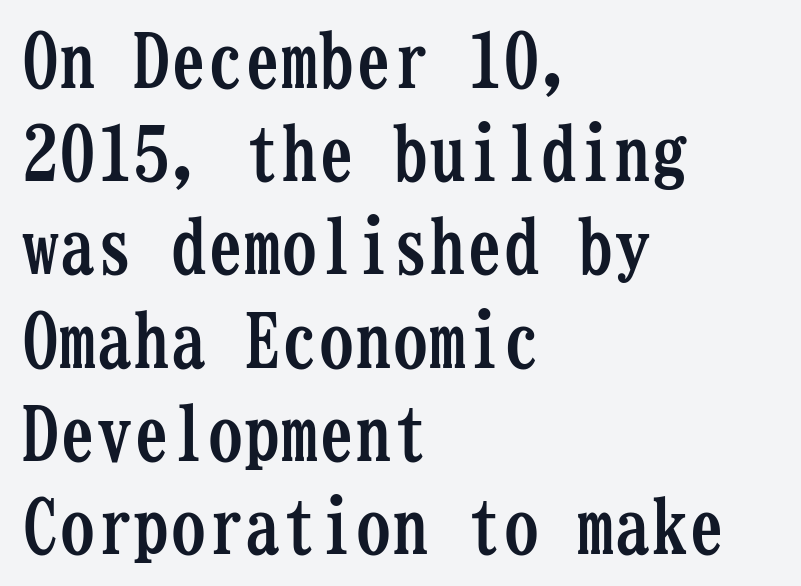
Q: Is the text bold? A: Yes.
Q: Is the text italic (slanted)? A: No, it is upright.
Q: Is the typeface a serif or a sans-serif typeface? A: Serif.
Q: Is the text underlined? A: No.
Q: How is the paragraph aligned? A: Left-aligned.
Q: Is the spacing between letters normal or unusually wide? A: Normal.
Q: Is the spacing between lines tight, normal or loose? A: Normal.
Q: Width (condensed, normal, or wide)? A: Condensed.
Q: Stroke contrast? A: Low.
Q: x-height? A: Medium.
Q: Monospaced? A: Yes.
